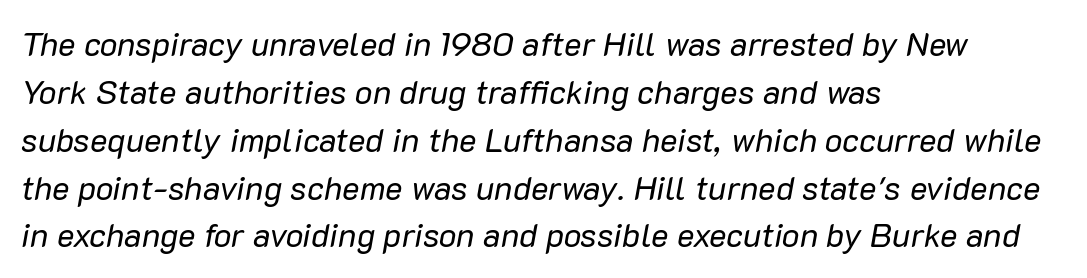
The image shows 33 px regular-weight type, italic (leaning right); set left-aligned, normal line spacing (1.45x), normal letter spacing, not underlined; low stroke contrast and a medium x-height.
